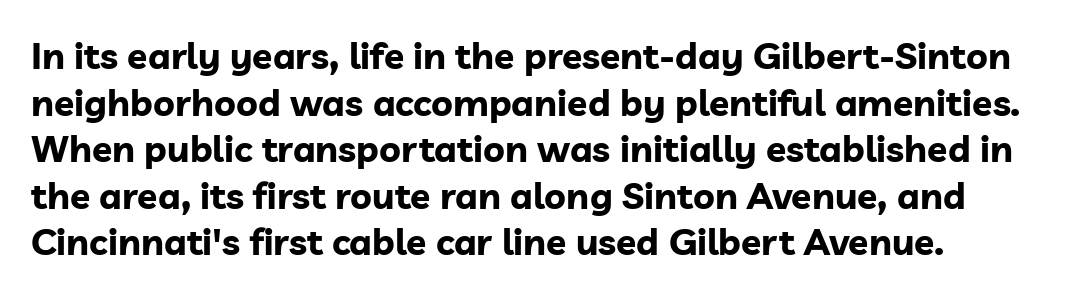
The image shows 37 px bold sans-serif type, upright; set normal line spacing (1.26x), normal letter spacing, not underlined; low stroke contrast and a medium x-height.
